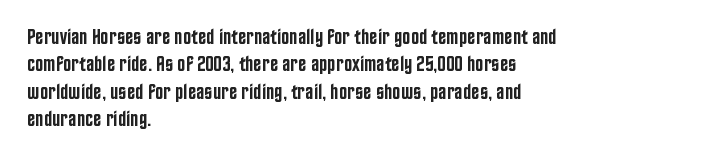
The image shows 22 px text type, upright; set left-aligned, line spacing 1.24x, normal letter spacing, not underlined.
